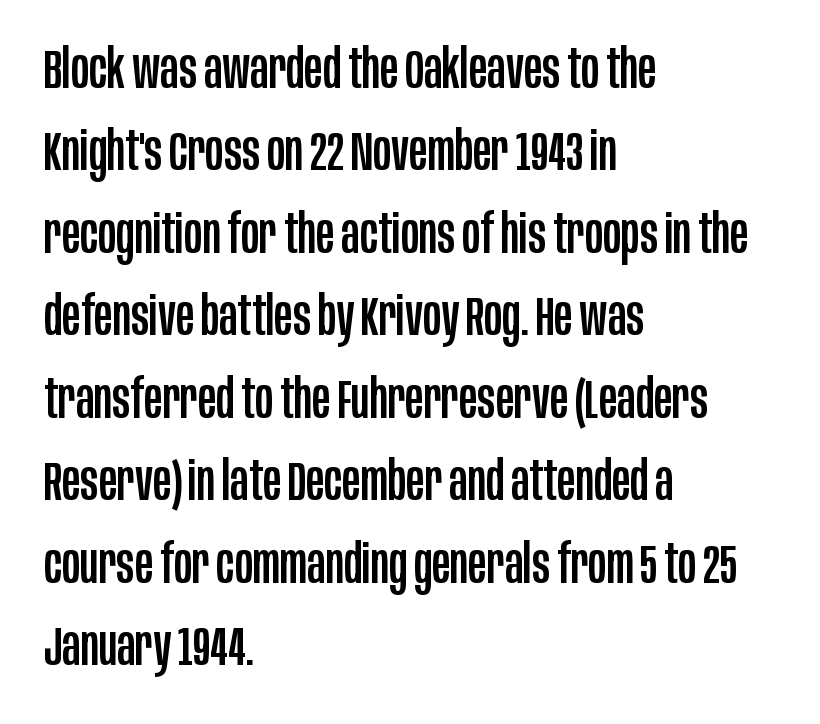
The image shows 55 px condensed sans-serif type, upright; set left-aligned, normal line spacing (1.5x), normal letter spacing, not underlined; low stroke contrast and a large x-height.
